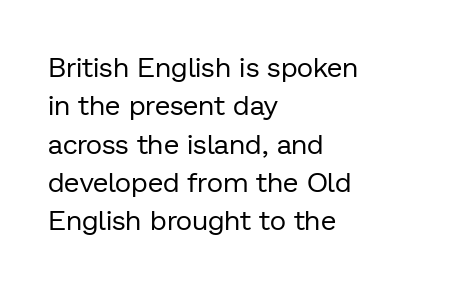
Q: Is the text bold? A: No.
Q: Is the text italic (slanted)? A: No, it is upright.
Q: Is the typeface a serif or a sans-serif typeface? A: Sans-serif.
Q: Is the text underlined? A: No.
Q: How is the paragraph aligned? A: Left-aligned.
Q: Is the spacing between letters normal or unusually wide? A: Normal.
Q: Is the spacing between lines tight, normal or loose? A: Normal.
Q: Width (condensed, normal, or wide)? A: Normal.
Q: Stroke contrast? A: Low.
Q: x-height? A: Medium.
Q: Monospaced? A: No.
